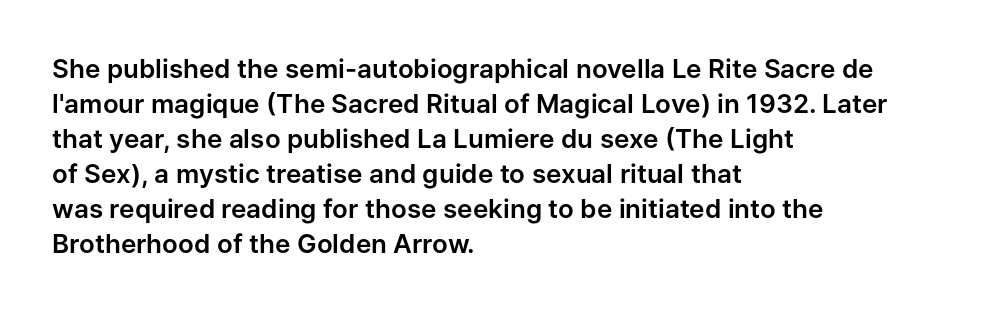
Q: Is the text italic (slanted)? A: No, it is upright.
Q: Is the text underlined? A: No.
Q: How is the paragraph aligned? A: Left-aligned.
Q: Is the spacing between letters normal or unusually wide? A: Normal.
Q: Is the spacing between lines tight, normal or loose? A: Normal.
